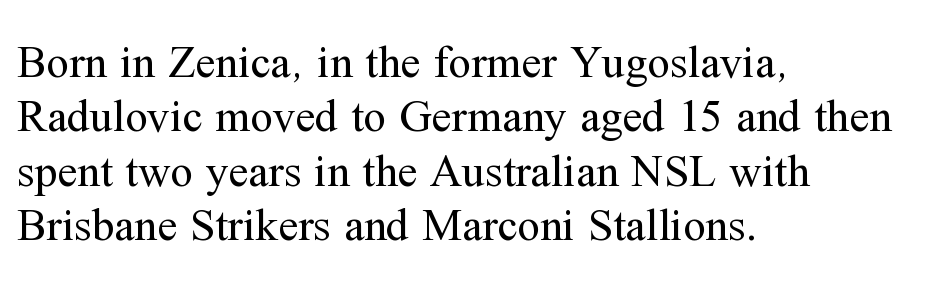
Q: Is the text bold? A: No.
Q: Is the text italic (slanted)? A: No, it is upright.
Q: Is the typeface a serif or a sans-serif typeface? A: Serif.
Q: Is the text underlined? A: No.
Q: How is the paragraph aligned? A: Left-aligned.
Q: Is the spacing between letters normal or unusually wide? A: Normal.
Q: Width (condensed, normal, or wide)? A: Normal.
Q: Stroke contrast? A: Medium.
Q: x-height? A: Medium.
Q: Monospaced? A: No.
